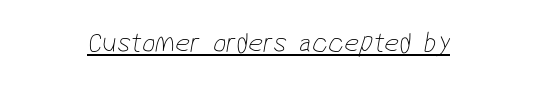
Q: Is the text bold? A: No.
Q: Is the typeface a serif or a sans-serif typeface? A: Sans-serif.
Q: Is the text underlined? A: Yes.
Q: Is the spacing between letters normal or unusually wide? A: Normal.
Q: Width (condensed, normal, or wide)? A: Condensed.
Q: Stroke contrast? A: Low.
Q: x-height? A: Medium.
Q: Monospaced? A: No.
